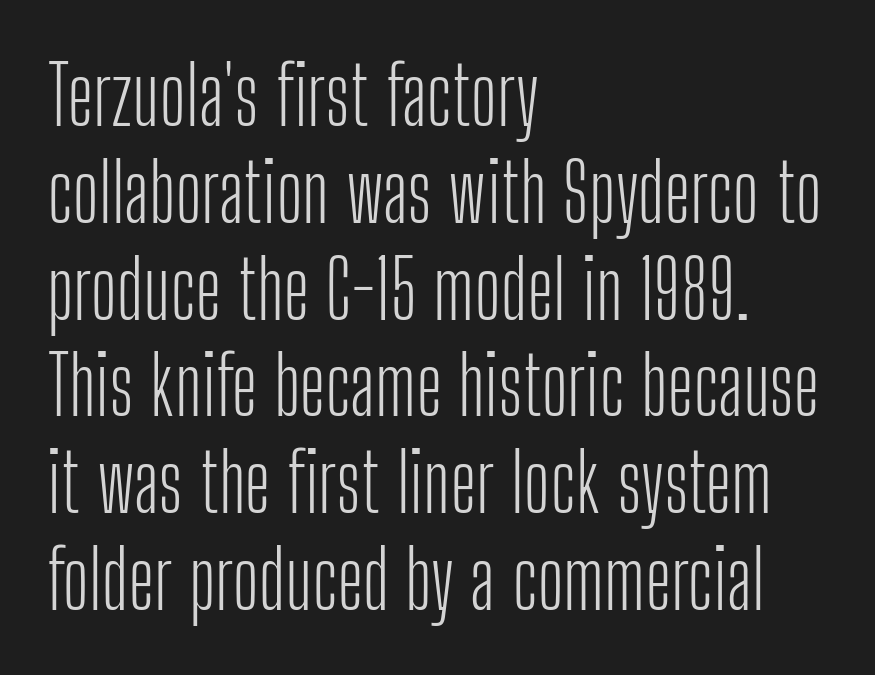
{"serif": "no", "italic": "no", "bold": "no", "weight": "light", "width": "condensed", "stroke_contrast": "low", "x_height": "medium", "monospaced": "no", "underline": "no", "align": "left", "line_spacing_ratio": 1.21, "letter_spacing": "normal", "letter_spacing_em": 0.0, "glyph_px": 80}
